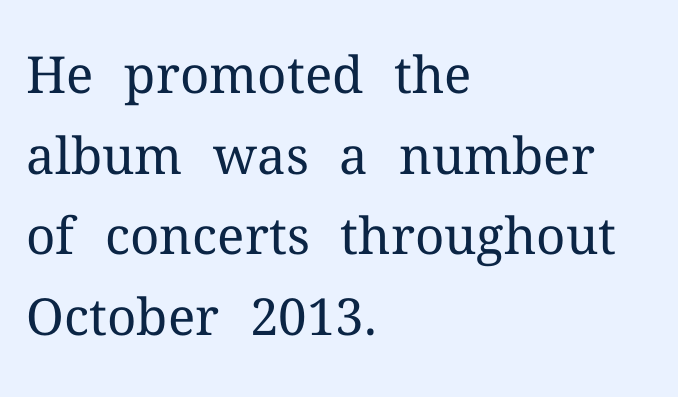
{"serif": "yes", "italic": "no", "bold": "no", "weight": "regular", "width": "normal", "stroke_contrast": "medium", "x_height": "medium", "monospaced": "no", "underline": "no", "align": "left", "line_spacing": "normal", "line_spacing_ratio": 1.58, "letter_spacing": "normal", "letter_spacing_em": 0.0, "glyph_px": 51}
